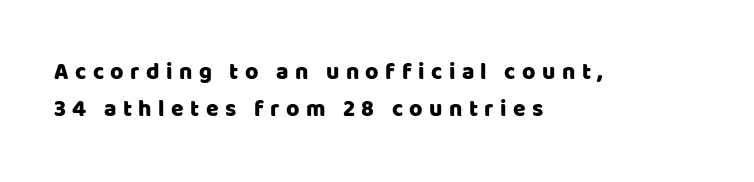
This block has exactly the height ordinary leading produces. Plain, unruled lines of type. All the whitespace from short lines collects on the right. The lettering holds an erect, upright posture throughout. The rendering inserts visible extra space after every character.
